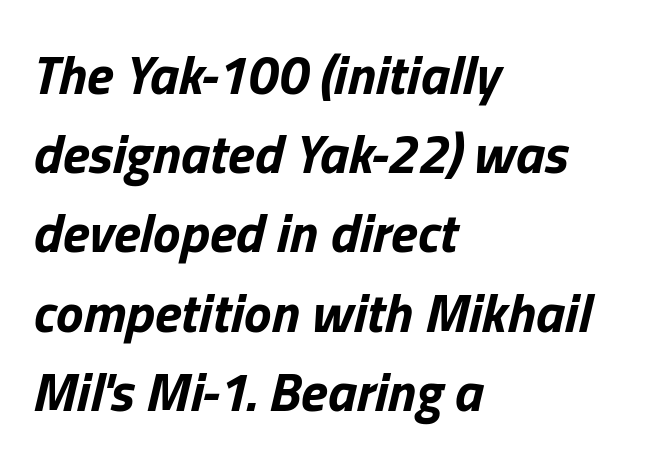
{"italic": "yes", "lean": "right", "slant_degrees": 13, "bold": "yes", "weight": "bold", "width": "normal", "stroke_contrast": "low", "x_height": "medium", "monospaced": "no", "underline": "no", "align": "left", "line_spacing": "normal", "line_spacing_ratio": 1.44, "letter_spacing": "normal", "letter_spacing_em": 0.0, "glyph_px": 55}
